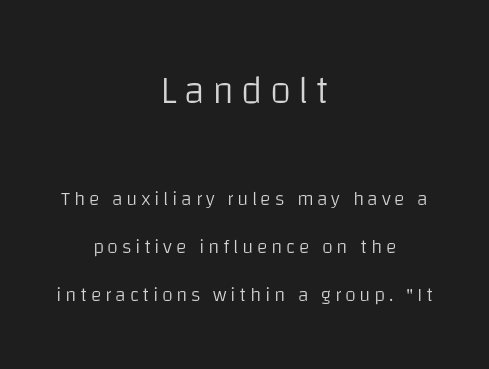
Q: Is the text bold? A: No.
Q: Is the text italic (slanted)? A: No, it is upright.
Q: Is the typeface a serif or a sans-serif typeface? A: Sans-serif.
Q: Is the text underlined? A: No.
Q: How is the paragraph aligned? A: Centered.
Q: Is the spacing between lines tight, normal or loose? A: Loose.
Q: Which block of text is set in a larger size, the first (top) or the second (bottom)? A: The first (top) one.
Q: Width (condensed, normal, or wide)? A: Normal.
Q: Stroke contrast? A: Low.
Q: x-height? A: Large.
Q: Monospaced? A: No.
